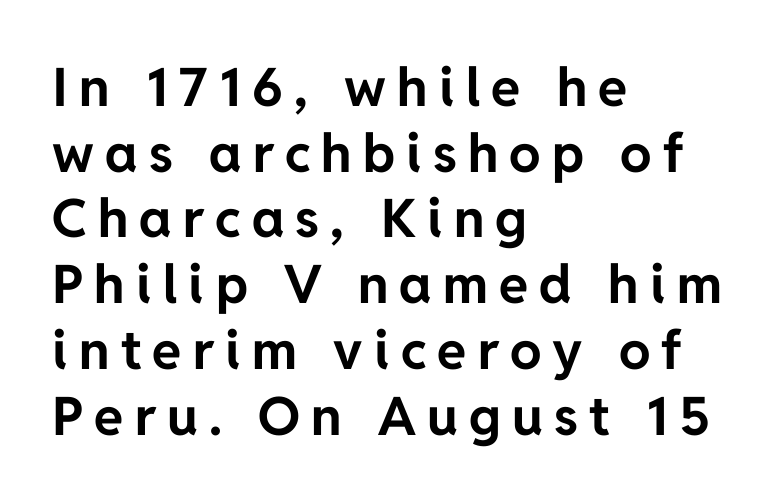
You could not count columns in this text — the font is proportionally spaced. Characters follow at a spacing far wider than the type designer built in. Honestly, there is no underline to notice here at all. Strokes here are thick enough to call this a true bold. The compositor pushed each line to the left boundary. Does the type have serifs? No, each stem ends abruptly.
